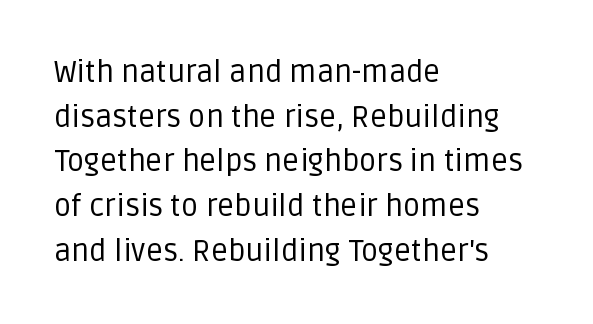
The image shows 30 px regular-weight sans-serif type, upright; set left-aligned, normal line spacing (1.49x), normal letter spacing, not underlined; low stroke contrast and a large x-height.
